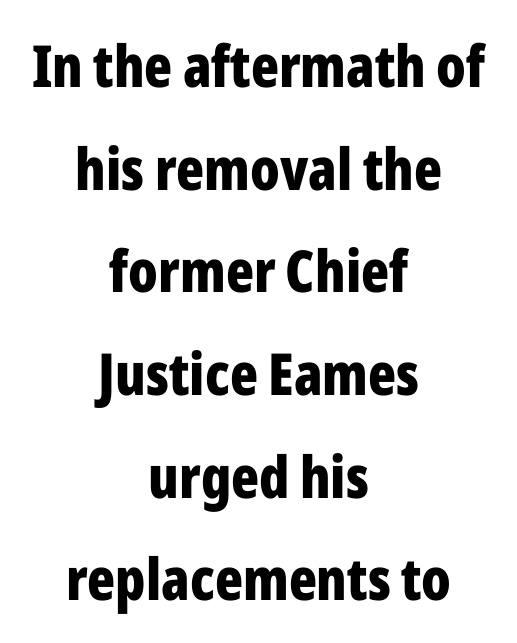
The image shows 58 px bold, condensed sans-serif type, upright; set centered, line spacing 1.77x, normal letter spacing, not underlined; low stroke contrast and a medium x-height.
